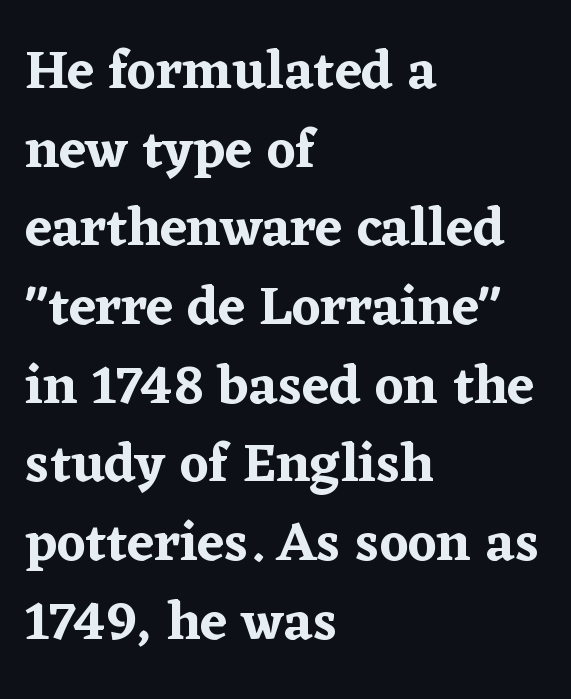
{"serif": "yes", "italic": "no", "width": "normal", "stroke_contrast": "low", "x_height": "medium", "monospaced": "no", "underline": "no", "align": "left", "line_spacing": "normal", "line_spacing_ratio": 1.43, "letter_spacing": "normal", "letter_spacing_em": 0.0, "glyph_px": 55}
